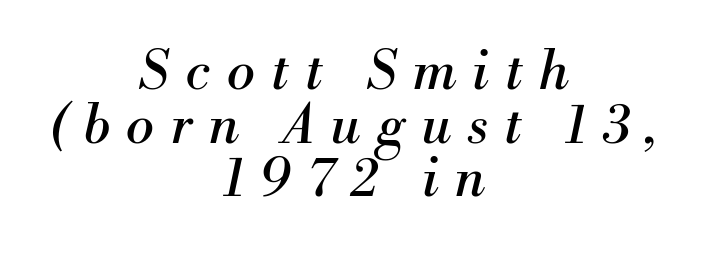
{"serif": "yes", "italic": "yes", "lean": "right", "slant_degrees": 13, "bold": "no", "weight": "regular", "width": "normal", "stroke_contrast": "medium", "x_height": "small", "monospaced": "no", "underline": "no", "align": "center", "line_spacing": "tight", "line_spacing_ratio": 1.01, "letter_spacing": "wide", "letter_spacing_em": 0.31, "glyph_px": 53}
